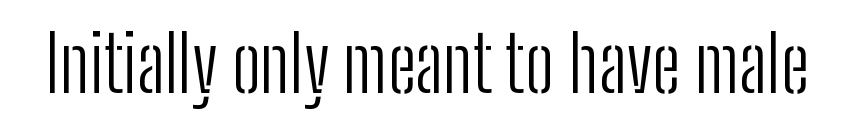
{"serif": "no", "italic": "no", "bold": "no", "weight": "light", "width": "condensed", "stroke_contrast": "low", "x_height": "medium", "monospaced": "no", "underline": "no", "letter_spacing": "normal", "letter_spacing_em": 0.0, "glyph_px": 77}
